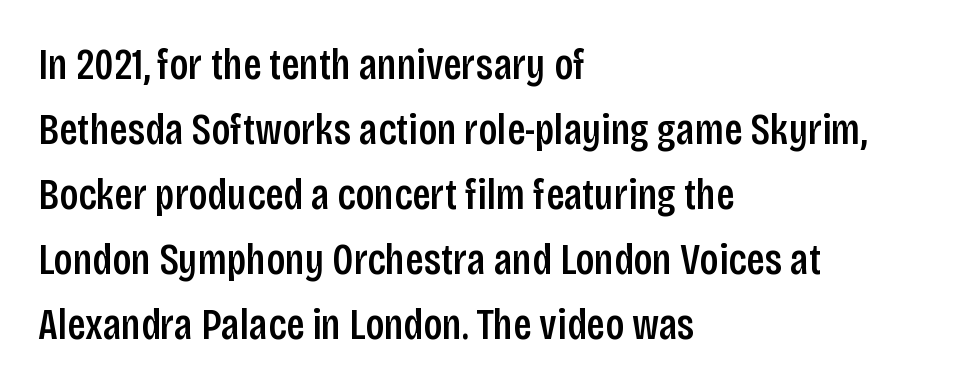
The image shows 44 px condensed sans-serif type, upright; set left-aligned, normal line spacing (1.48x), normal letter spacing, not underlined; low stroke contrast and a large x-height.
